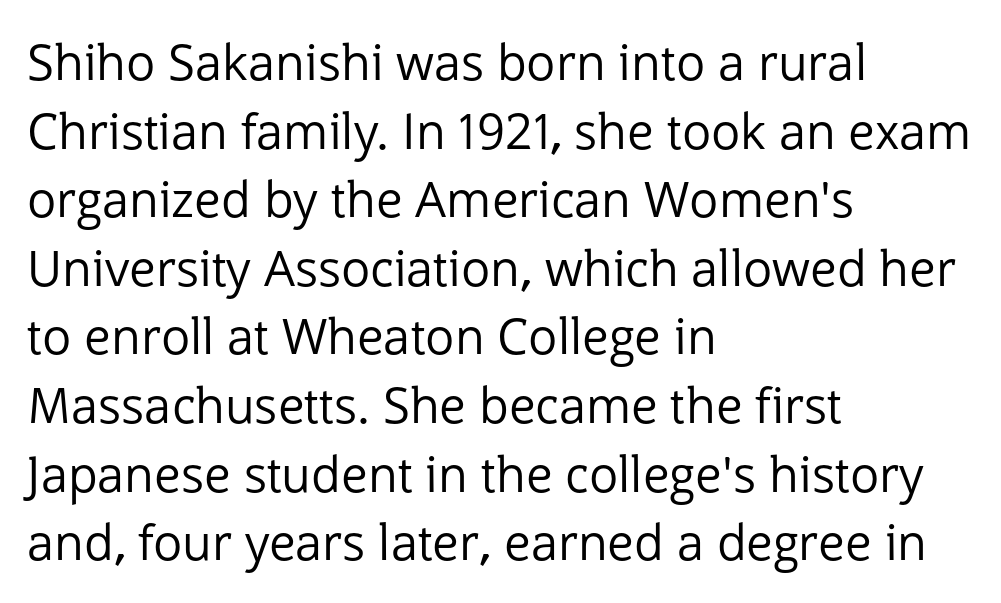
Regarding leading, the lines here are spaced in the standard way. Reading down the block, your eye returns to a fixed left position each line. Underlining? Definitely not there. You could not count columns in this text — the font is proportionally spaced. The font family rendered here belongs to the sans-serif group.
